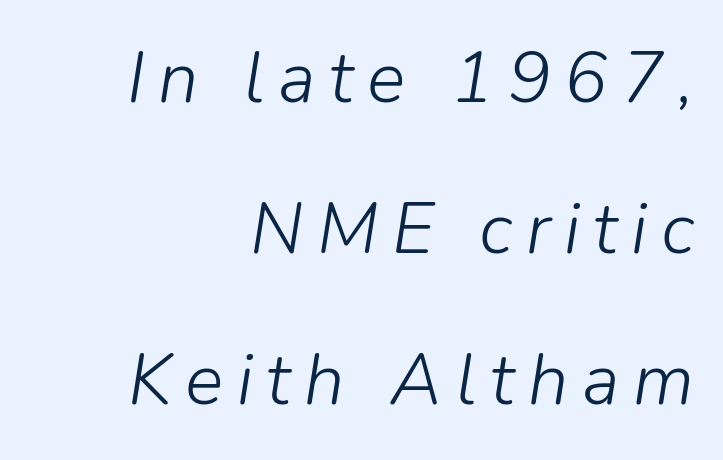
Yep, that's italic — everything's leaning. The letters look calm and open, with moderate or lighter stems. One glance says open: line gaps are wider than usual. This rendering features lettering with no underline. The letters advance in unequal steps, a hallmark of proportional type. The rag falls on the left side of this text block.
